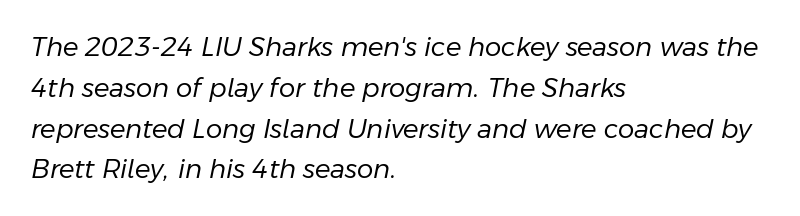
Q: Is the text bold? A: No.
Q: Is the text italic (slanted)? A: Yes, it leans right by about 11 degrees.
Q: Is the text underlined? A: No.
Q: How is the paragraph aligned? A: Left-aligned.
Q: Is the spacing between letters normal or unusually wide? A: Normal.
Q: Is the spacing between lines tight, normal or loose? A: Normal.
